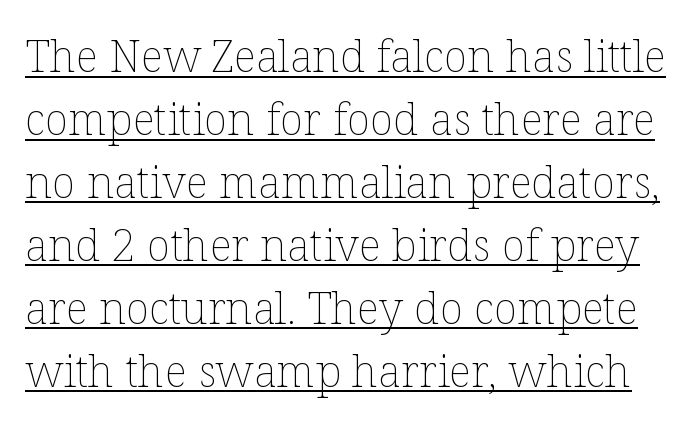
{"italic": "no", "bold": "no", "weight": "thin", "width": "normal", "stroke_contrast": "low", "x_height": "medium", "monospaced": "no", "underline": "yes", "line_spacing": "normal", "line_spacing_ratio": 1.43, "letter_spacing": "normal", "letter_spacing_em": 0.0, "glyph_px": 44}
